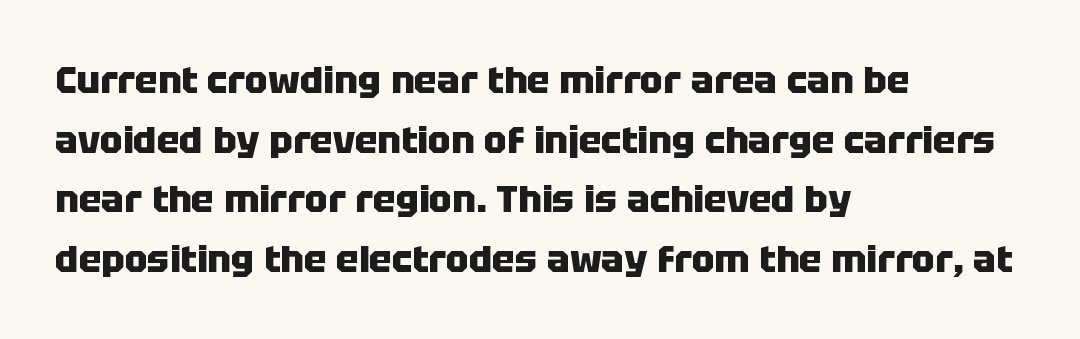
Check where the strokes stop: nothing finishes them off — pure sans. The paragraph shown leans on its left margin. Do the characters align in a grid? No, the font is proportional. What's the leading like? Ordinary, nothing unusual. The typesetting leans heavy: a genuine bold. Clear beneath every line of the passage.
